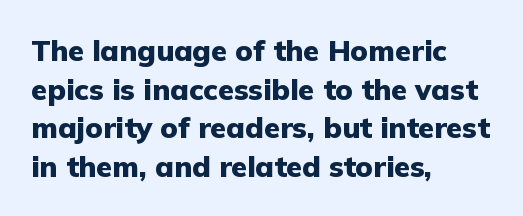
Q: Is the text bold? A: Yes.
Q: Is the text italic (slanted)? A: No, it is upright.
Q: Is the typeface a serif or a sans-serif typeface? A: Sans-serif.
Q: Is the text underlined? A: No.
Q: How is the paragraph aligned? A: Left-aligned.
Q: Is the spacing between letters normal or unusually wide? A: Normal.
Q: Is the spacing between lines tight, normal or loose? A: Normal.
Q: Width (condensed, normal, or wide)? A: Normal.
Q: Stroke contrast? A: Low.
Q: x-height? A: Medium.
Q: Monospaced? A: No.
